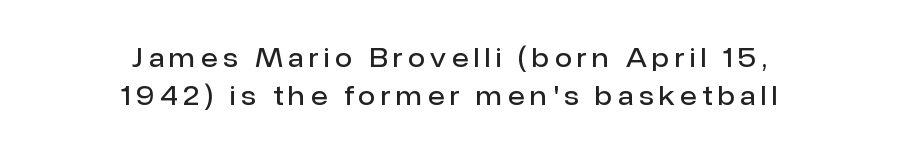
Normally led — the rows are evenly, conventionally spaced. In terms of posture, this sample is upright. Does the copy run flush right? No — it is centered line by line. Short note: letters widely spaced. No word sits above an underline.
